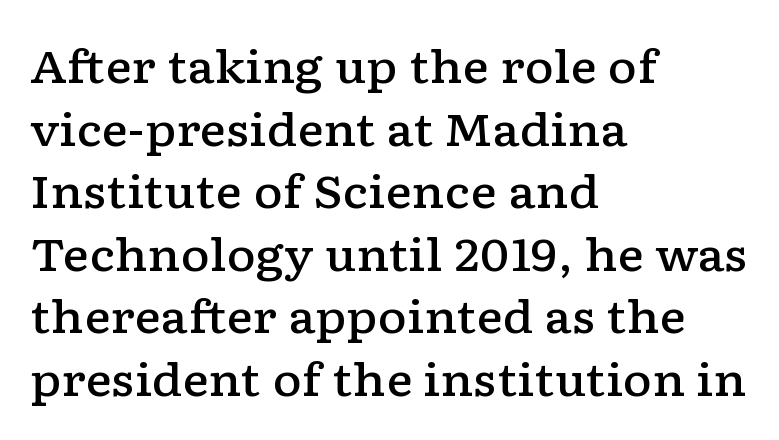
{"serif": "yes", "italic": "no", "bold": "semi", "weight": "semibold", "width": "wide", "stroke_contrast": "low", "x_height": "medium", "monospaced": "no", "underline": "no", "align": "left", "line_spacing": "normal", "line_spacing_ratio": 1.39, "letter_spacing": "normal", "letter_spacing_em": 0.0, "glyph_px": 45}
